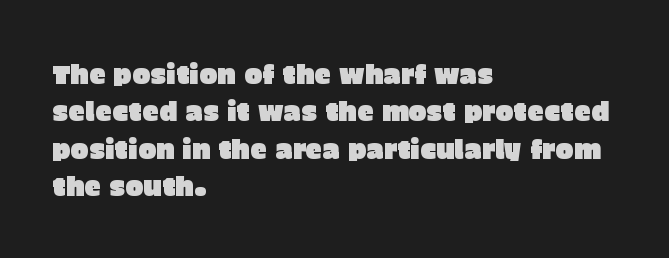
Normally led — the rows are evenly, conventionally spaced. Letter spacing: default. This is the regular roman posture of the typeface. Clear beneath every line of the passage. This rendering uses left alignment, leaving the right contour irregular.
